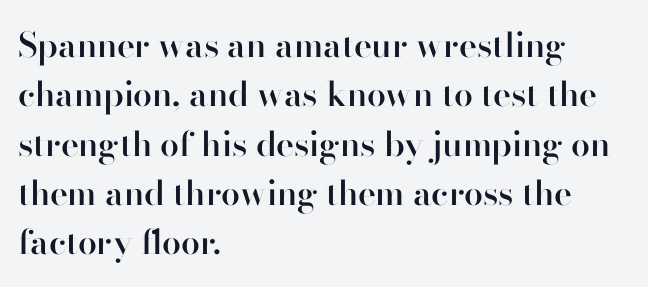
{"serif": "no", "italic": "no", "bold": "semi", "weight": "semibold", "width": "normal", "stroke_contrast": "high", "x_height": "small", "monospaced": "no", "underline": "no", "align": "left", "line_spacing": "normal", "line_spacing_ratio": 1.45, "letter_spacing": "normal", "letter_spacing_em": 0.0, "glyph_px": 34}
